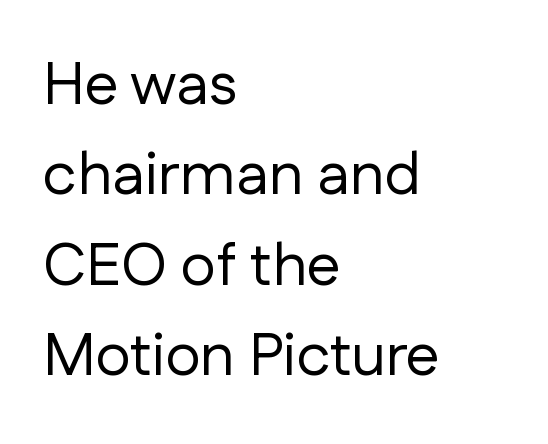
The ragged edge is on the right, which tells us the setting is flush left. The passage shown is typeset with a sans-serif family. Proportional: the letters do not fall into vertical columns. Here the glyphs are tracked normally, forming tight word shapes. The face looks like a standard text weight, possibly lighter. Italic: no, the glyphs are upright roman.
